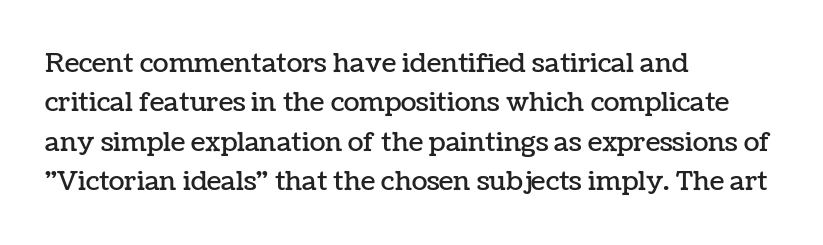
{"italic": "no", "underline": "no", "align": "left", "line_spacing": "normal", "line_spacing_ratio": 1.51, "letter_spacing": "normal", "letter_spacing_em": 0.0, "glyph_px": 26}
